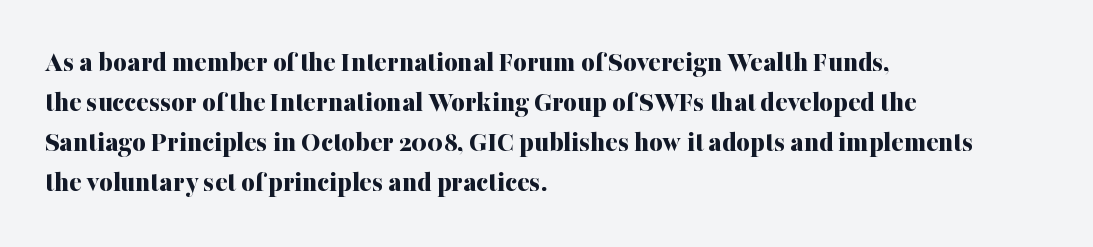
{"serif": "yes", "italic": "no", "bold": "yes", "weight": "bold", "width": "normal", "stroke_contrast": "medium", "x_height": "medium", "monospaced": "no", "underline": "no", "align": "left", "line_spacing": "normal", "line_spacing_ratio": 1.38, "letter_spacing": "normal", "letter_spacing_em": 0.0, "glyph_px": 29}
